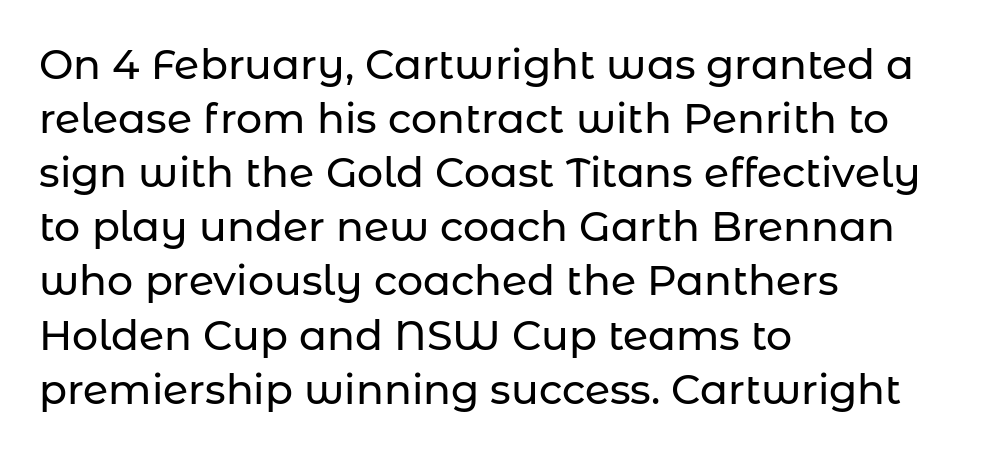
The characters display no serif detailing; their extremities are plain. These lines are rendered in a variable-pitch font. Interline gaps are of average width in this sample. Italic? Not at all — the glyphs are vertical.
